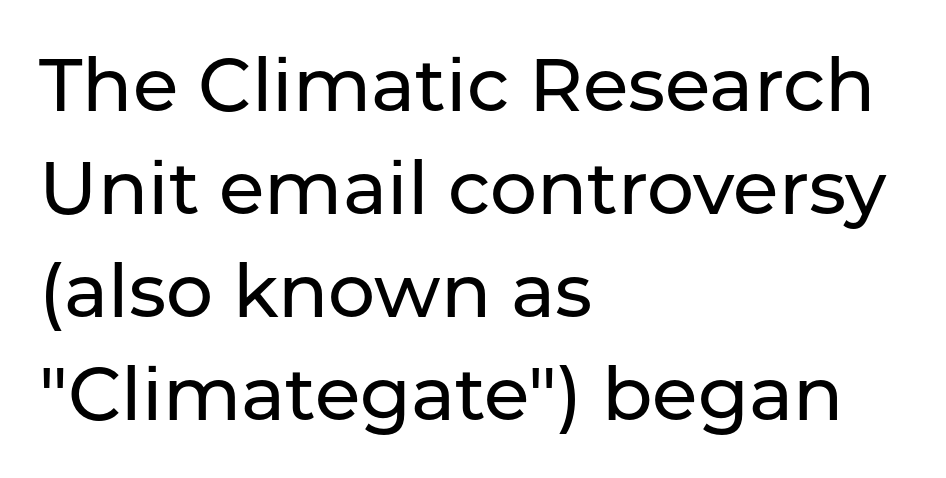
The image shows 74 px sans-serif type, upright; set left-aligned, normal line spacing (1.39x), normal letter spacing, not underlined; low stroke contrast and a medium x-height.
